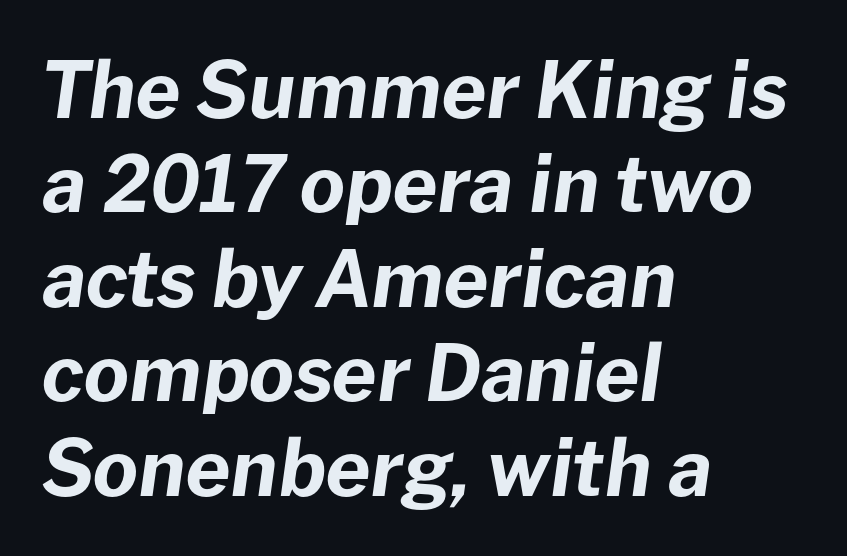
The type is set solid horizontally, with unmodified tracking. Underline: absent. Strong, thick strokes mark this as bold type. Is the type slanted? Yes — the strokes lean at a clear angle.
